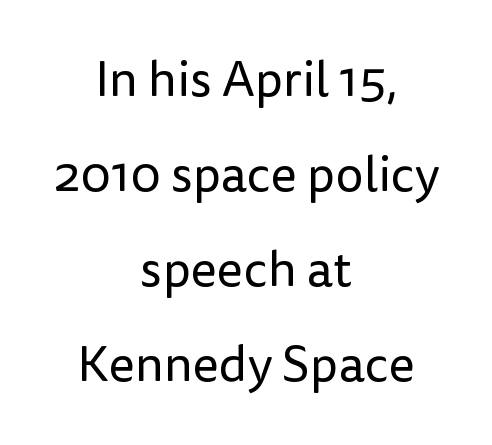
Q: Is the text bold? A: No.
Q: Is the text italic (slanted)? A: No, it is upright.
Q: Is the typeface a serif or a sans-serif typeface? A: Sans-serif.
Q: Is the text underlined? A: No.
Q: How is the paragraph aligned? A: Centered.
Q: Is the spacing between letters normal or unusually wide? A: Normal.
Q: Is the spacing between lines tight, normal or loose? A: Loose.
Q: Width (condensed, normal, or wide)? A: Normal.
Q: Stroke contrast? A: Low.
Q: x-height? A: Medium.
Q: Monospaced? A: No.
